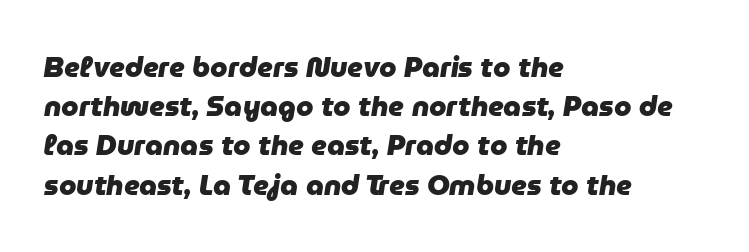
Q: Is the text bold? A: Yes.
Q: Is the text italic (slanted)? A: Yes, it leans right by about 9 degrees.
Q: Is the text underlined? A: No.
Q: How is the paragraph aligned? A: Left-aligned.
Q: Is the spacing between letters normal or unusually wide? A: Normal.
Q: Is the spacing between lines tight, normal or loose? A: Normal.
Q: Width (condensed, normal, or wide)? A: Normal.
Q: Stroke contrast? A: Low.
Q: x-height? A: Medium.
Q: Monospaced? A: No.
